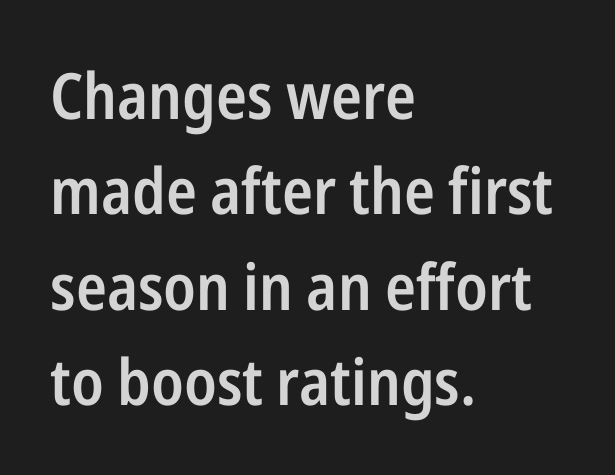
The glyphs in this specimen are sans serif. This block has exactly the height ordinary leading produces. The type is set solid horizontally, with unmodified tracking. You could not count columns in this text — the font is proportionally spaced.
